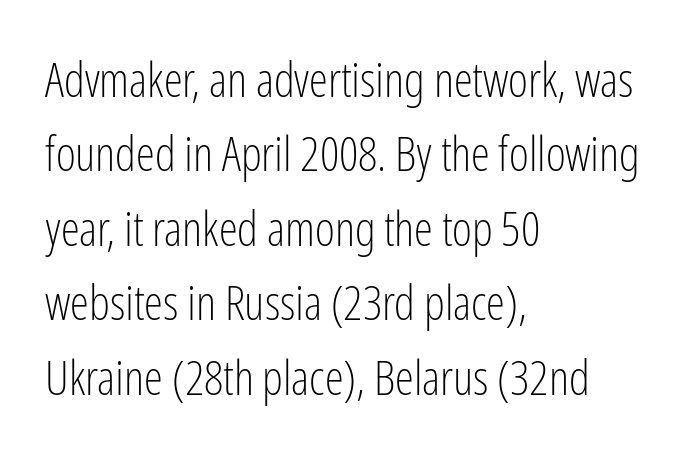
{"serif": "no", "italic": "no", "bold": "no", "weight": "light", "width": "condensed", "stroke_contrast": "low", "x_height": "medium", "monospaced": "no", "underline": "no", "align": "left", "line_spacing": "normal", "line_spacing_ratio": 1.55, "letter_spacing": "normal", "letter_spacing_em": 0.0, "glyph_px": 48}
